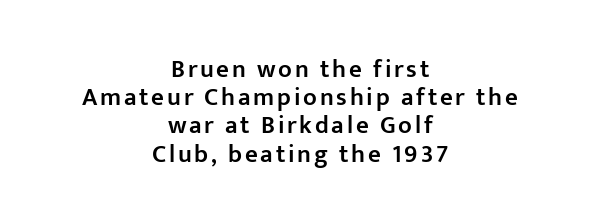
The image shows 25 px text type, upright; set centered, tight line spacing (1.13x), not underlined.
